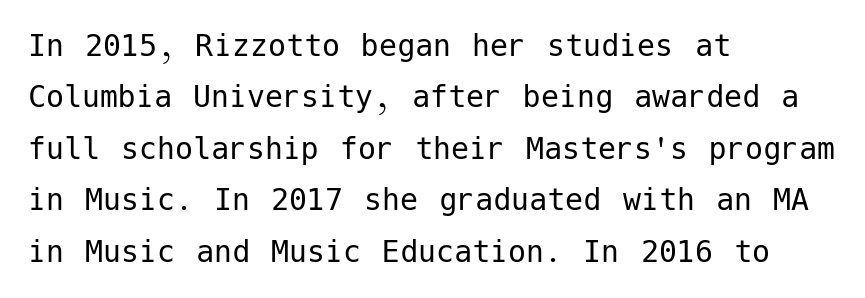
Q: Is the text bold? A: No.
Q: Is the text italic (slanted)? A: No, it is upright.
Q: Is the typeface a serif or a sans-serif typeface? A: Sans-serif.
Q: Is the text underlined? A: No.
Q: How is the paragraph aligned? A: Left-aligned.
Q: Is the spacing between letters normal or unusually wide? A: Normal.
Q: Is the spacing between lines tight, normal or loose? A: Normal.
Q: Width (condensed, normal, or wide)? A: Normal.
Q: Stroke contrast? A: Low.
Q: x-height? A: Medium.
